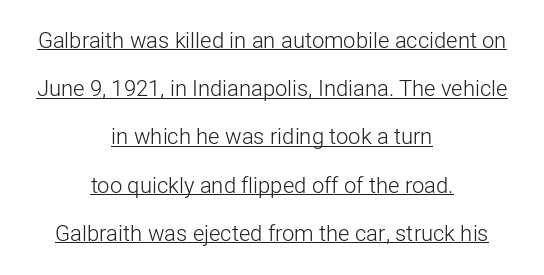
Q: Is the text bold? A: No.
Q: Is the text italic (slanted)? A: No, it is upright.
Q: Is the text underlined? A: Yes.
Q: How is the paragraph aligned? A: Centered.
Q: Is the spacing between letters normal or unusually wide? A: Normal.
Q: Is the spacing between lines tight, normal or loose? A: Loose.
